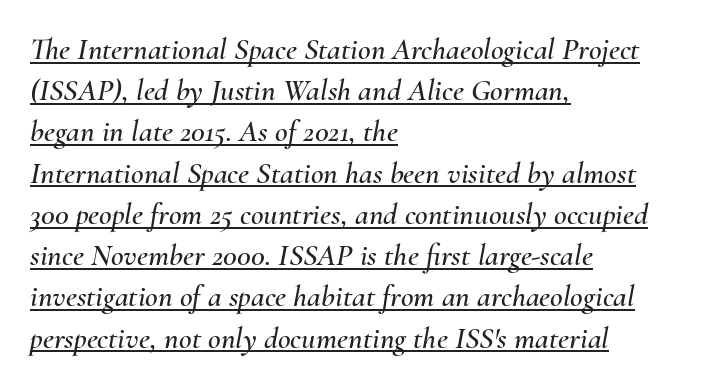
{"italic": "yes", "lean": "right", "slant_degrees": 10, "width": "normal", "stroke_contrast": "medium", "x_height": "small", "monospaced": "no", "underline": "yes", "align": "left", "line_spacing": "normal", "line_spacing_ratio": 1.33, "letter_spacing": "normal", "letter_spacing_em": 0.0, "glyph_px": 31}
